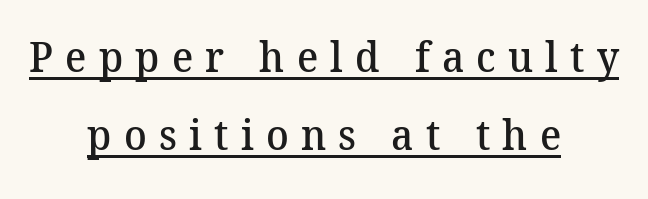
Q: Is the text bold? A: Semi-bold.
Q: Is the typeface a serif or a sans-serif typeface? A: Serif.
Q: Is the text underlined? A: Yes.
Q: How is the paragraph aligned? A: Centered.
Q: Is the spacing between letters normal or unusually wide? A: Unusually wide.
Q: Width (condensed, normal, or wide)? A: Normal.
Q: Stroke contrast? A: Medium.
Q: x-height? A: Medium.
Q: Monospaced? A: No.
